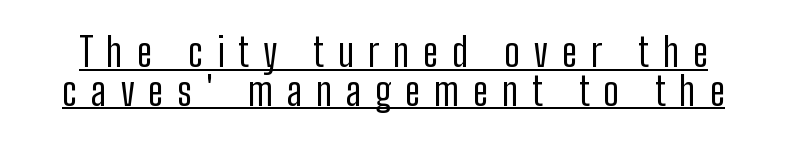
Q: Is the text bold? A: No.
Q: Is the text italic (slanted)? A: No, it is upright.
Q: Is the typeface a serif or a sans-serif typeface? A: Sans-serif.
Q: Is the text underlined? A: Yes.
Q: Is the spacing between letters normal or unusually wide? A: Unusually wide.
Q: Is the spacing between lines tight, normal or loose? A: Tight.
Q: Width (condensed, normal, or wide)? A: Condensed.
Q: Stroke contrast? A: Low.
Q: x-height? A: Medium.
Q: Monospaced? A: No.
